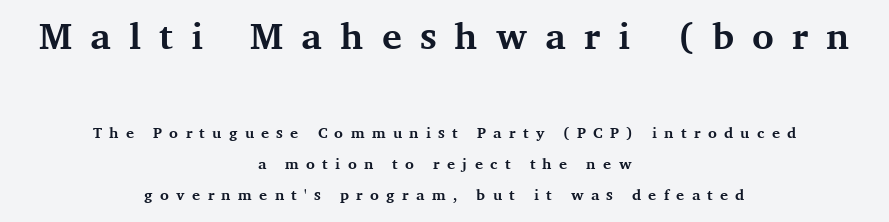
Examine the stroke ends and you'll spot serifs. Upright lettering throughout. Varying glyph widths throughout — classic text-font behaviour. Glance below the letters and you will spot only blank space. Loose tracking; the words dissolve into strings of separated letters. Rows of type keep a wide berth in the vertical direction.
